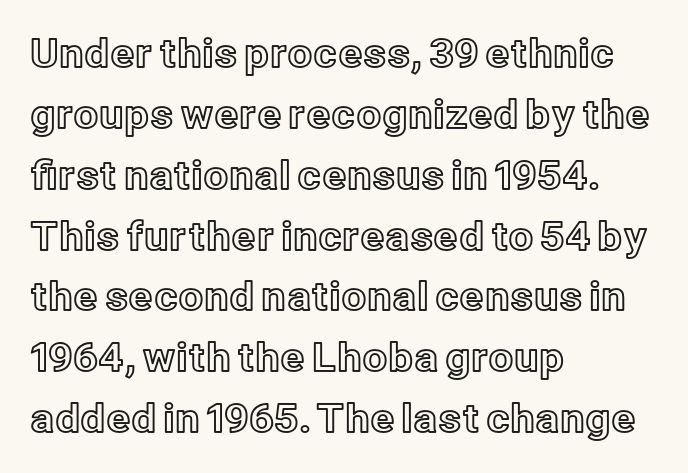
{"italic": "no", "width": "normal", "x_height": "medium", "monospaced": "no", "underline": "no", "align": "left", "line_spacing": "normal", "line_spacing_ratio": 1.56, "letter_spacing": "normal", "letter_spacing_em": 0.0, "glyph_px": 39}
